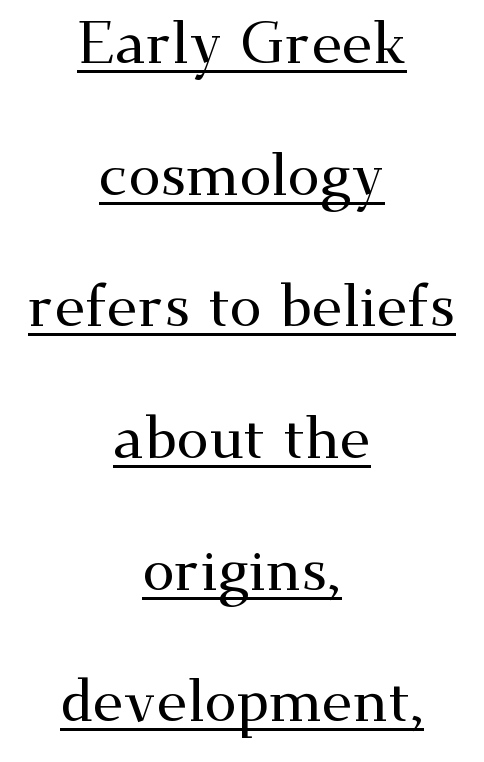
The image shows 58 px wide serif type, upright; set centered, loose line spacing (2.27x), normal letter spacing, underlined; medium stroke contrast and a small x-height.
